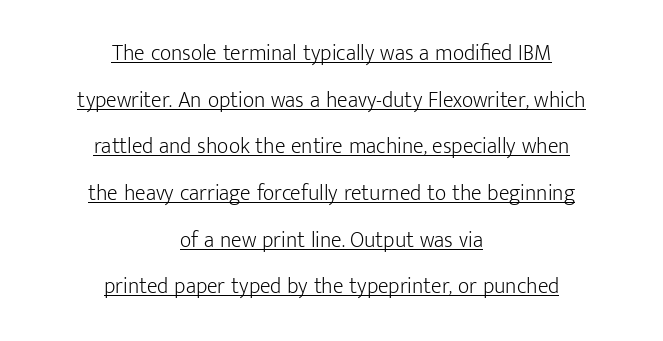
The image shows 22 px text type, upright; set centered, loose line spacing (2.12x), normal letter spacing, underlined.
